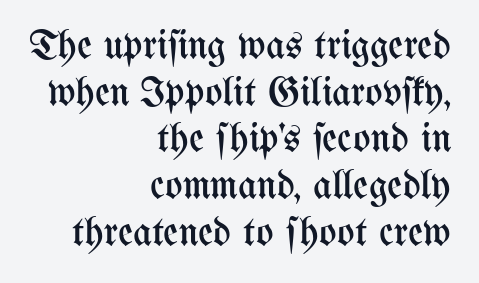
{"italic": "no", "bold": "no", "weight": "regular", "width": "condensed", "stroke_contrast": "medium", "x_height": "medium", "monospaced": "no", "underline": "no", "align": "right", "line_spacing": "tight", "line_spacing_ratio": 1.14, "letter_spacing": "normal", "letter_spacing_em": 0.0, "glyph_px": 41}
